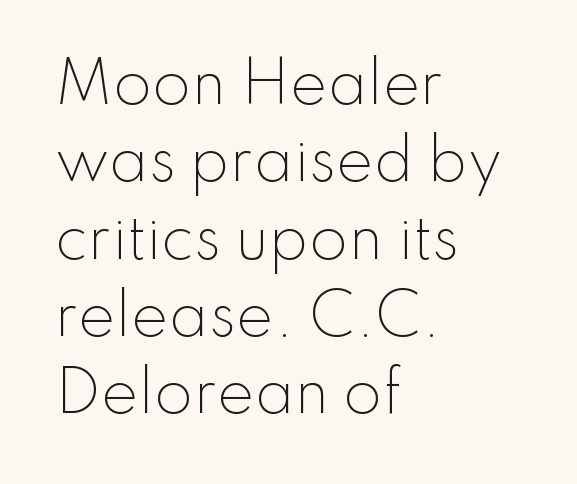
{"serif": "no", "italic": "no", "bold": "no", "weight": "light", "width": "normal", "stroke_contrast": "low", "x_height": "small", "monospaced": "no", "underline": "no", "align": "left", "line_spacing": "normal", "line_spacing_ratio": 1.38, "letter_spacing": "normal", "letter_spacing_em": 0.0, "glyph_px": 56}
